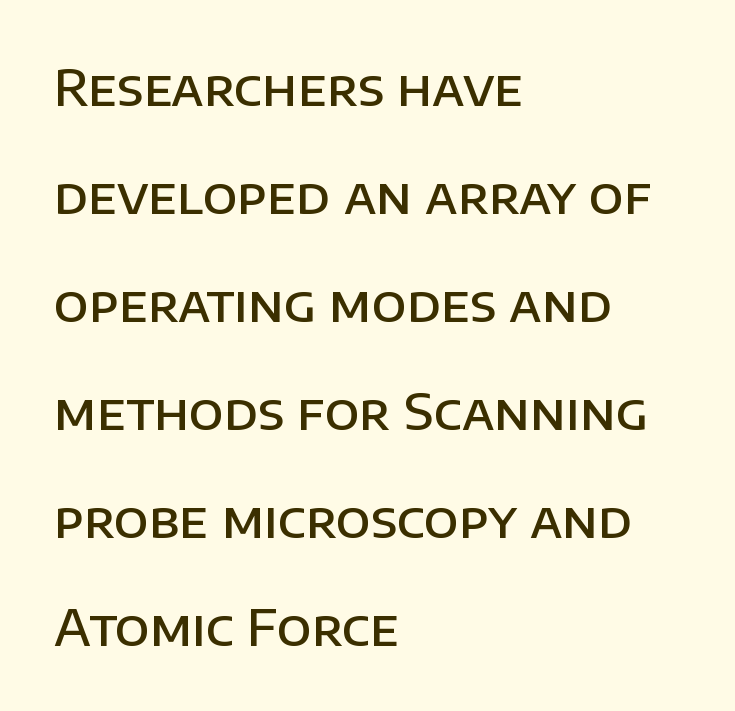
The image shows 50 px semibold sans-serif type, upright; set left-aligned, loose line spacing (2.16x), normal letter spacing, not underlined; low stroke contrast and a large x-height.
